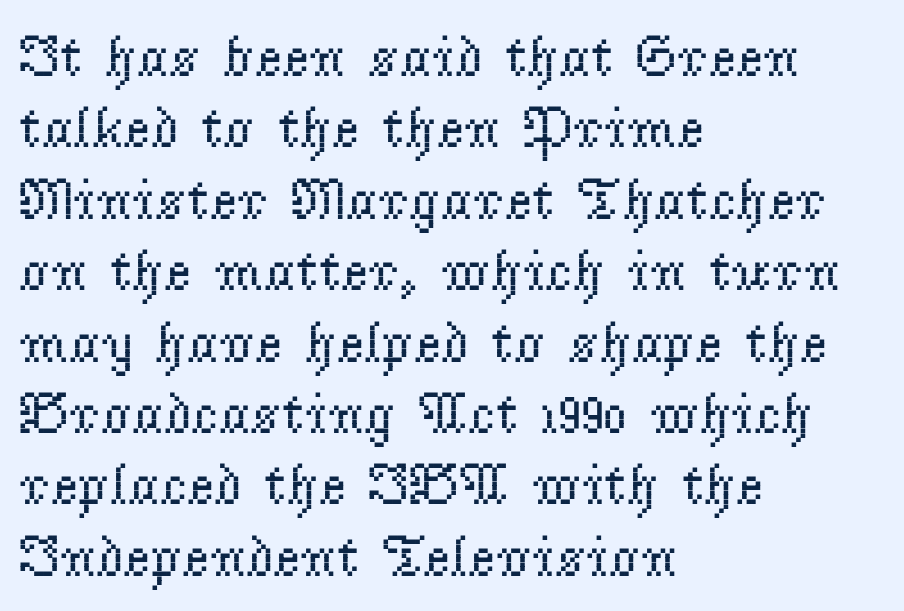
Letterform terminals end in serifs throughout the passage. Weight class: somewhere from thin through regular. Left-aligned paragraph, ragged on the right. Compared with typical body copy, the letter spacing here is the same.
